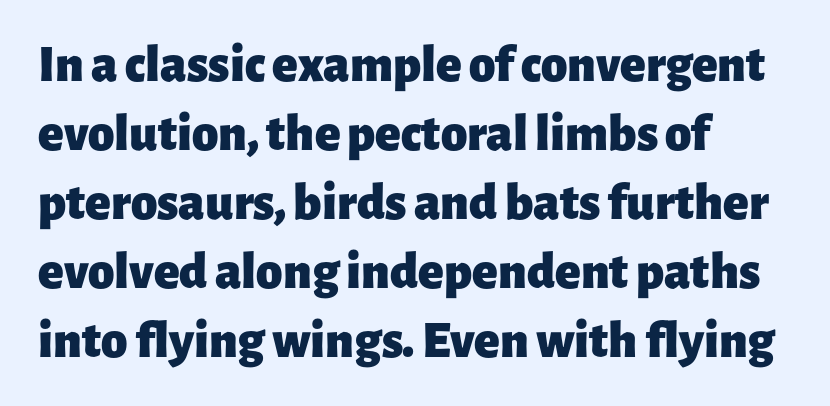
The image shows 53 px heavy sans-serif type, upright; set left-aligned, normal line spacing (1.3x), normal letter spacing, not underlined; low stroke contrast and a medium x-height.
